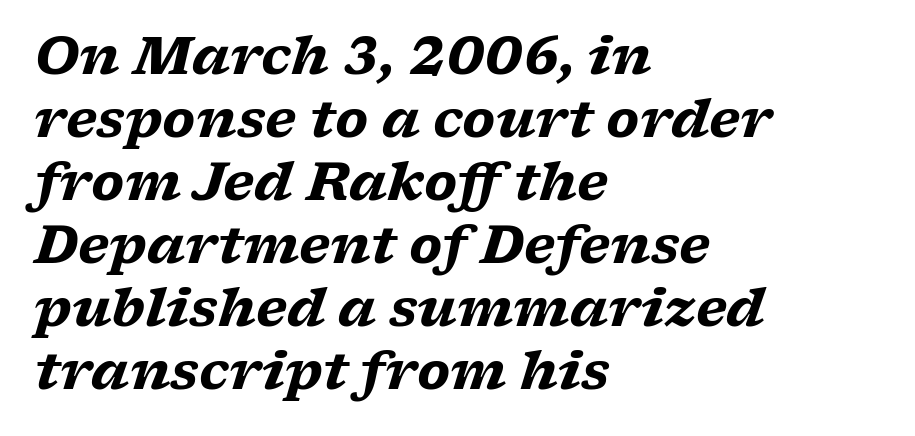
Check where the strokes stop: tiny serifs finish them off. This sample has the flowing, uneven cadence of proportional lettering. Students, this is bold: see how much ink each stroke carries. You could call the tracking neutral — neither tight nor loose. Alignment: flush left. The glyphs look as if they've been sheared to an angle.
